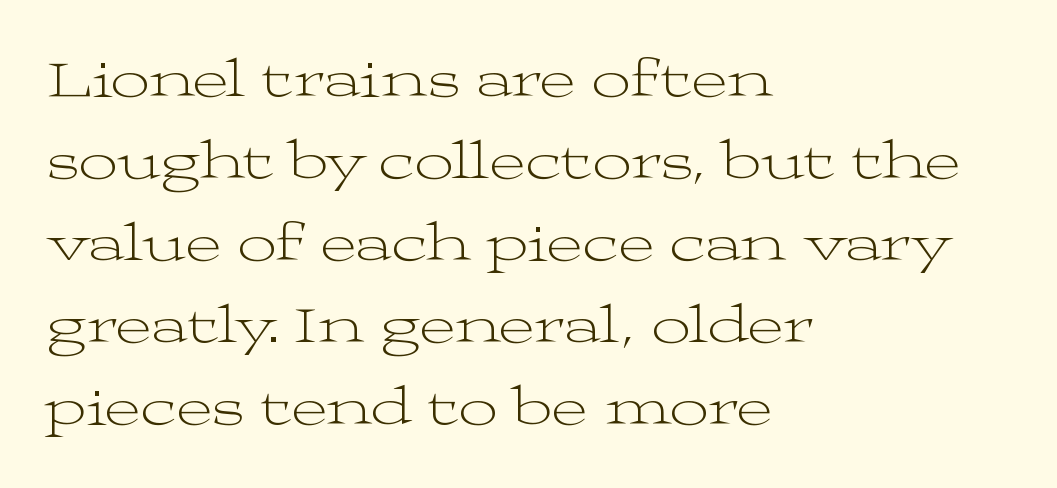
Does the lettering tilt? It doesn't — this is upright. Small tapered or slab feet sit at the stroke ends, so this counts as serif. Short and long lines alike share a common starting point at left. Caption: standard tracking, unaltered. Stems and bowls with no extra thickness — not bold. Check under the words: just untouched page.
